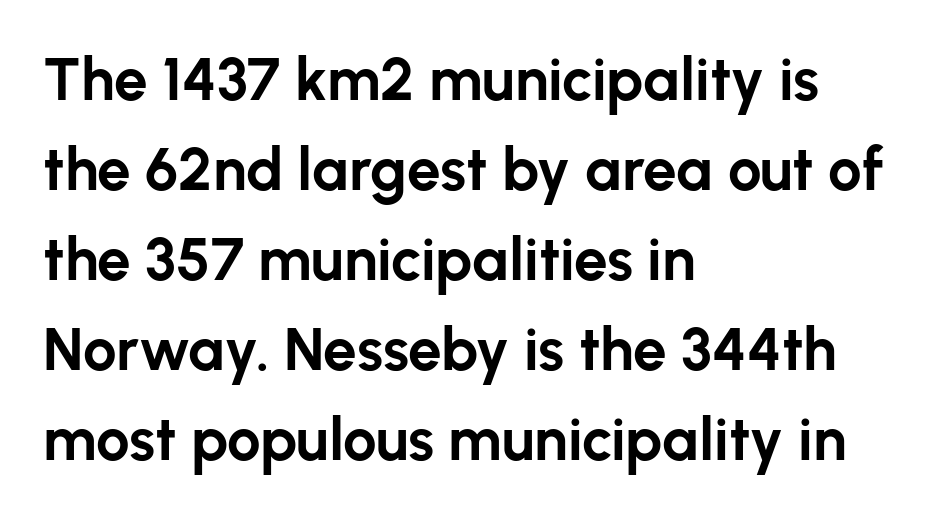
Q: Is the text bold? A: Yes.
Q: Is the text italic (slanted)? A: No, it is upright.
Q: Is the typeface a serif or a sans-serif typeface? A: Sans-serif.
Q: Is the text underlined? A: No.
Q: How is the paragraph aligned? A: Left-aligned.
Q: Is the spacing between letters normal or unusually wide? A: Normal.
Q: Is the spacing between lines tight, normal or loose? A: Normal.
Q: Width (condensed, normal, or wide)? A: Normal.
Q: Stroke contrast? A: Low.
Q: x-height? A: Medium.
Q: Monospaced? A: No.
